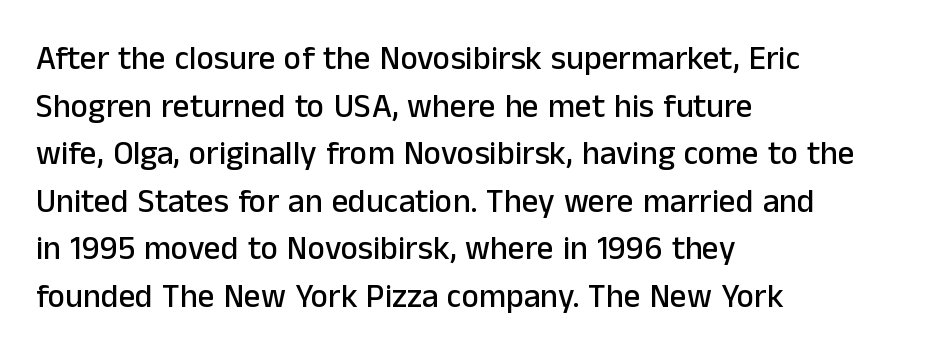
Leading: standard. Line beginnings align vertically; line endings do not. Spacing verdict: proportional, widths tailored to each character. It's the straight-up-and-down kind of type.
